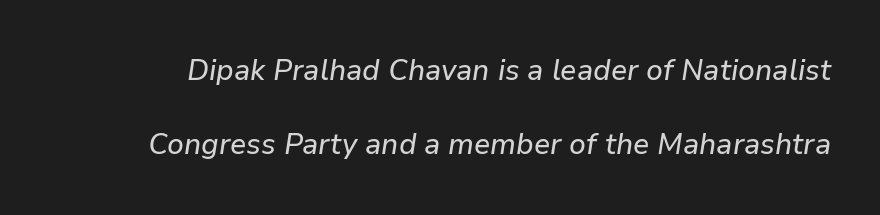
The designer dialed line spacing up above the default. Descenders hang freely into open space. Here the designer chose a conventional face with non-uniform glyph widths. Glyph-to-glyph distance matches everyday printed text.
